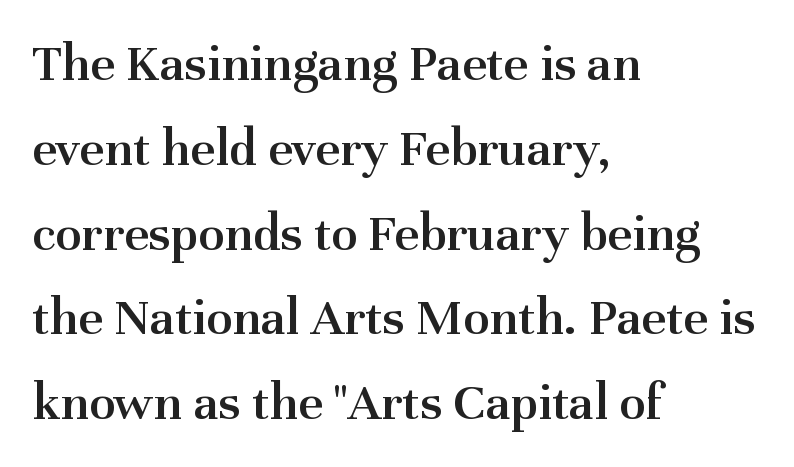
The image shows 54 px semibold serif type, upright; set left-aligned, normal line spacing (1.57x), normal letter spacing, not underlined; medium stroke contrast and a medium x-height.
